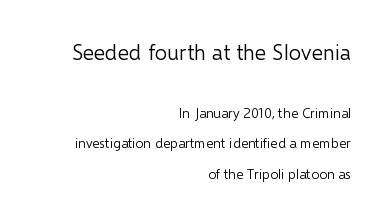
Q: Is the text bold? A: No.
Q: Is the text italic (slanted)? A: No, it is upright.
Q: Is the text underlined? A: No.
Q: How is the paragraph aligned? A: Right-aligned.
Q: Is the spacing between letters normal or unusually wide? A: Normal.
Q: Is the spacing between lines tight, normal or loose? A: Loose.
Q: Which block of text is set in a larger size, the first (top) or the second (bottom)? A: The first (top) one.
